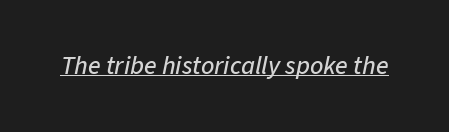
Q: Is the text italic (slanted)? A: Yes, it leans right by about 11 degrees.
Q: Is the text underlined? A: Yes.
Q: Is the spacing between letters normal or unusually wide? A: Normal.
